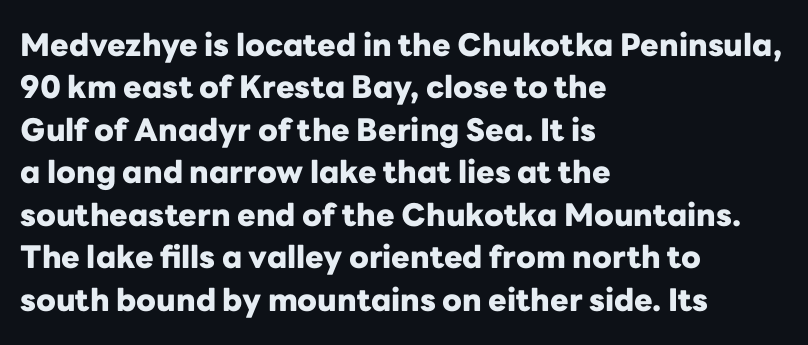
The rendering uses natural spacing where letterforms have individual widths. The face used here is rendered with its standard letterfit. What weight is shown? A full bold with thick strokes. The rendering shows plain stroke endings on the letterforms — a sans-serif design. Leading: standard.
